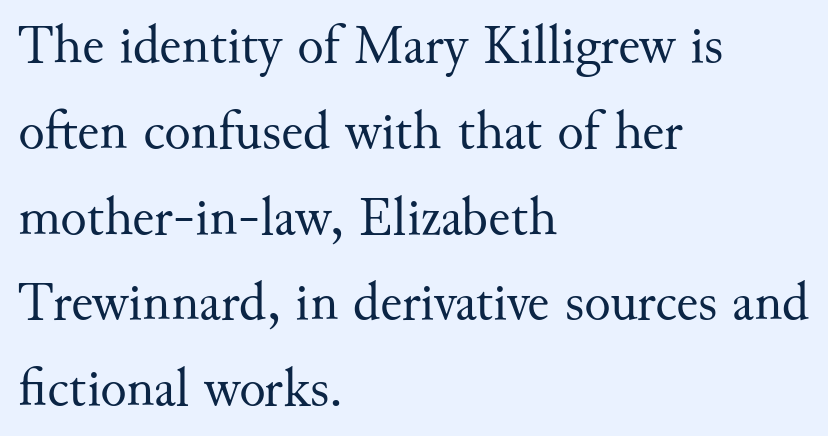
{"serif": "yes", "italic": "no", "bold": "no", "weight": "regular", "width": "normal", "stroke_contrast": "medium", "x_height": "small", "monospaced": "no", "underline": "no", "align": "left", "line_spacing": "normal", "line_spacing_ratio": 1.56, "letter_spacing": "normal", "letter_spacing_em": 0.0, "glyph_px": 55}
